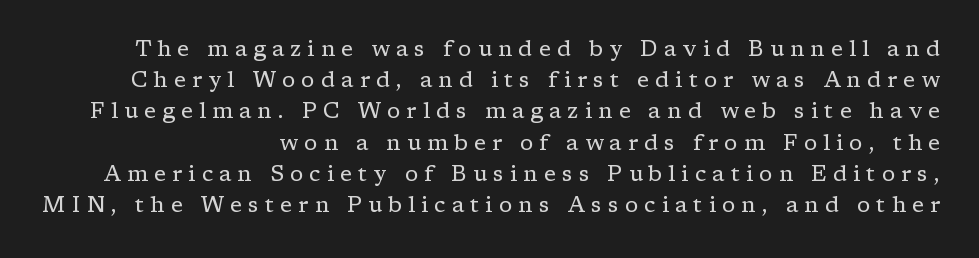
The image shows 22 px text type, upright; set right-aligned, normal line spacing (1.42x), unusually wide letter spacing (+0.28 em), not underlined.
